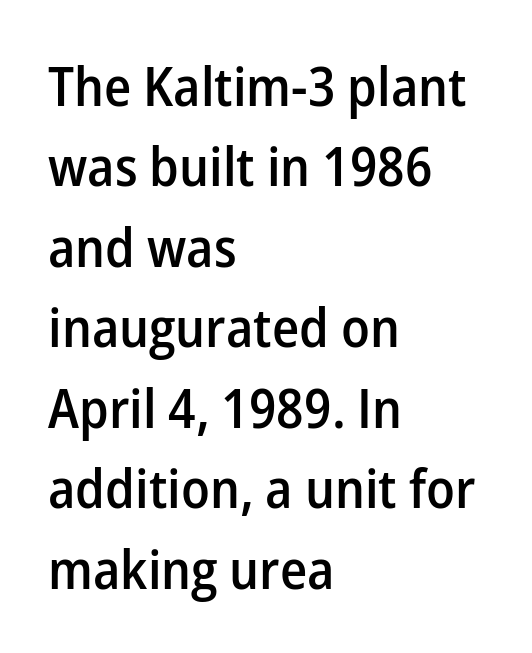
{"serif": "no", "italic": "no", "bold": "semi", "weight": "semibold", "width": "normal", "stroke_contrast": "low", "x_height": "medium", "monospaced": "no", "underline": "no", "align": "left", "line_spacing": "normal", "line_spacing_ratio": 1.49, "letter_spacing": "normal", "letter_spacing_em": 0.0, "glyph_px": 54}
